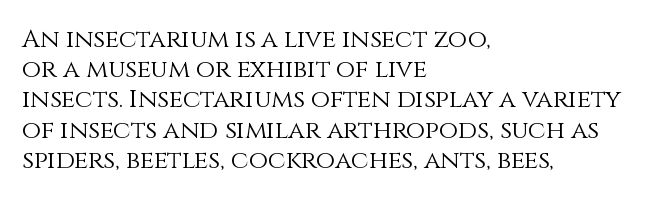
Q: Is the text bold? A: No.
Q: Is the text italic (slanted)? A: No, it is upright.
Q: Is the text underlined? A: No.
Q: How is the paragraph aligned? A: Left-aligned.
Q: Is the spacing between letters normal or unusually wide? A: Normal.
